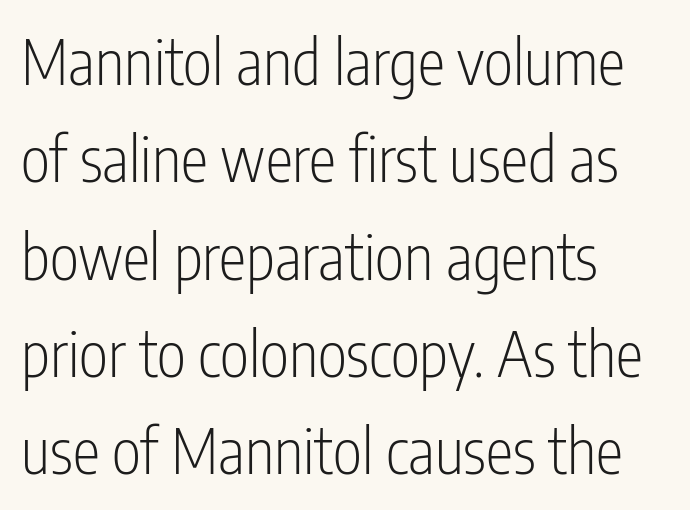
{"serif": "no", "italic": "no", "bold": "no", "weight": "light", "width": "condensed", "stroke_contrast": "low", "x_height": "medium", "monospaced": "no", "underline": "no", "align": "left", "line_spacing": "normal", "line_spacing_ratio": 1.57, "letter_spacing": "normal", "letter_spacing_em": 0.0, "glyph_px": 62}
